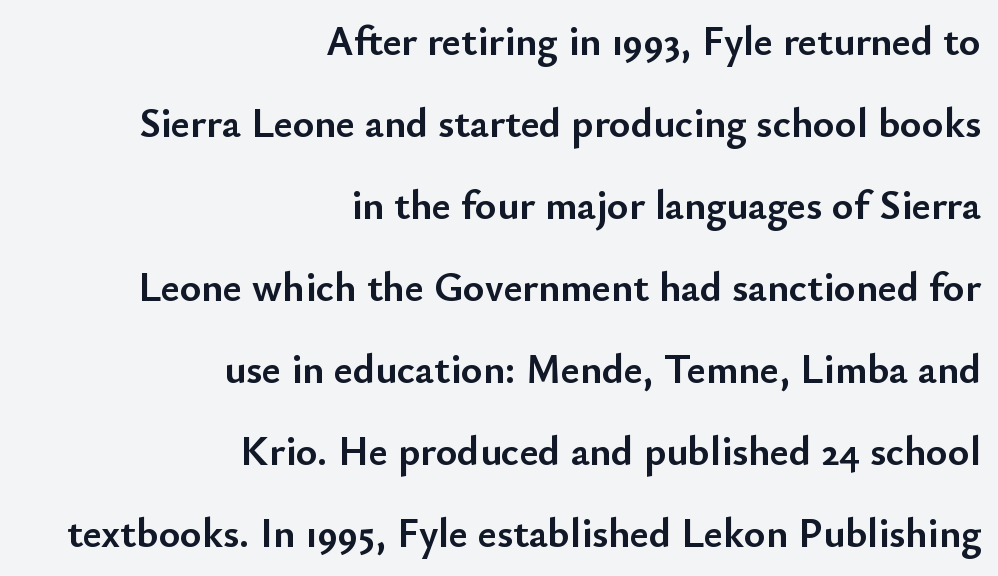
The image shows 41 px semibold sans-serif type, upright; set right-aligned, loose line spacing (2.0x), normal letter spacing, not underlined; low stroke contrast and a small x-height.
